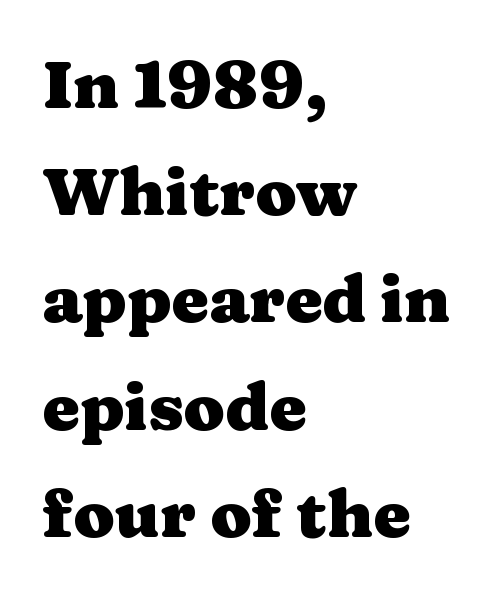
Q: Is the text bold? A: Yes.
Q: Is the text italic (slanted)? A: No, it is upright.
Q: Is the typeface a serif or a sans-serif typeface? A: Serif.
Q: Is the text underlined? A: No.
Q: How is the paragraph aligned? A: Left-aligned.
Q: Is the spacing between letters normal or unusually wide? A: Normal.
Q: Is the spacing between lines tight, normal or loose? A: Normal.
Q: Width (condensed, normal, or wide)? A: Wide.
Q: Stroke contrast? A: Medium.
Q: x-height? A: Medium.
Q: Monospaced? A: No.
